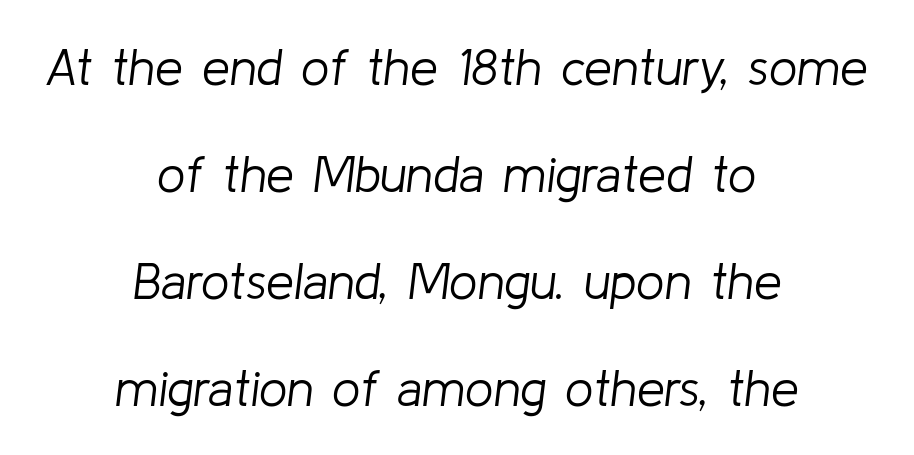
{"italic": "yes", "lean": "right", "slant_degrees": 8, "bold": "no", "weight": "light", "width": "normal", "stroke_contrast": "low", "x_height": "medium", "monospaced": "no", "underline": "no", "align": "center", "line_spacing": "loose", "line_spacing_ratio": 2.14, "letter_spacing": "normal", "letter_spacing_em": 0.0, "glyph_px": 50}
